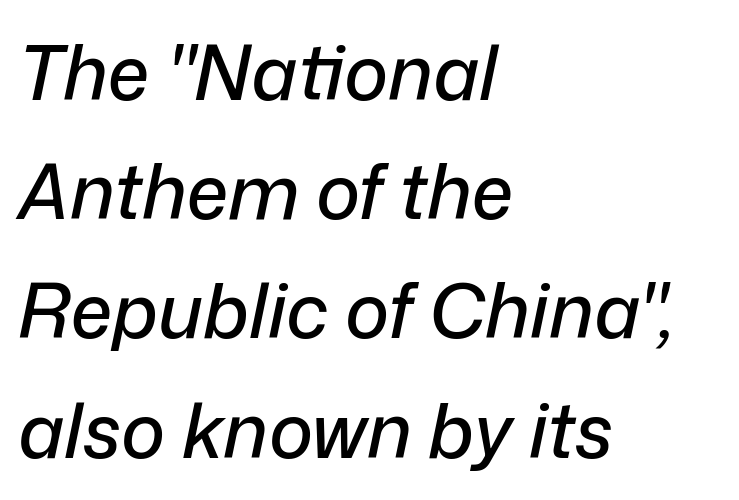
Q: Is the text italic (slanted)? A: Yes, it leans right by about 12 degrees.
Q: Is the text underlined? A: No.
Q: How is the paragraph aligned? A: Left-aligned.
Q: Is the spacing between letters normal or unusually wide? A: Normal.
Q: Is the spacing between lines tight, normal or loose? A: Normal.
Q: Width (condensed, normal, or wide)? A: Normal.
Q: Stroke contrast? A: Low.
Q: x-height? A: Medium.
Q: Monospaced? A: No.
